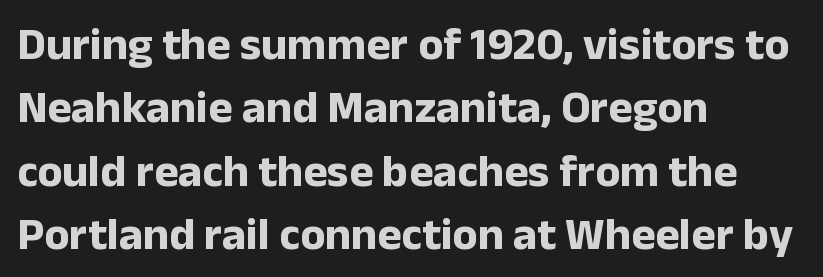
{"serif": "no", "italic": "no", "bold": "yes", "weight": "bold", "width": "normal", "stroke_contrast": "low", "x_height": "medium", "monospaced": "no", "underline": "no", "align": "left", "line_spacing": "normal", "line_spacing_ratio": 1.38, "letter_spacing": "normal", "letter_spacing_em": 0.0, "glyph_px": 46}
